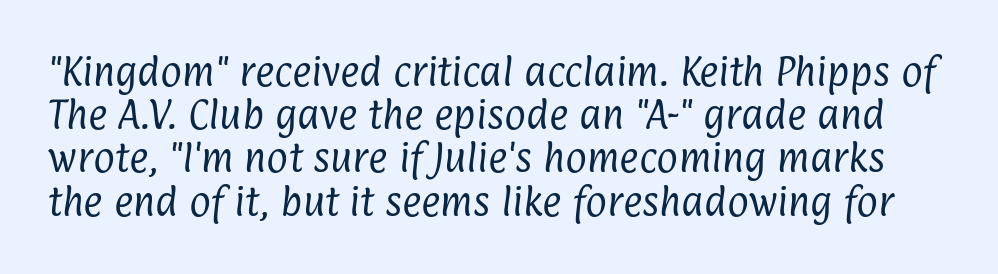
The image shows 33 px regular-weight, condensed sans-serif type; set normal line spacing (1.31x), normal letter spacing, not underlined; low stroke contrast and a medium x-height.
